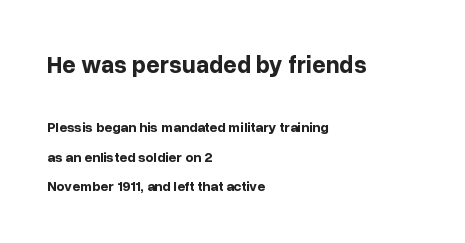
{"italic": "no", "bold": "yes", "underline": "no", "align": "left", "line_spacing": "loose", "line_spacing_ratio": 2.12, "letter_spacing": "normal", "letter_spacing_em": 0.0, "larger_block": "first", "size_ratio": 1.71, "glyph_px": 24}
